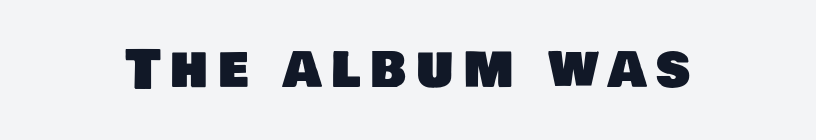
The image shows 53 px sans-serif type; set centered, not underlined; low stroke contrast and a large x-height.
